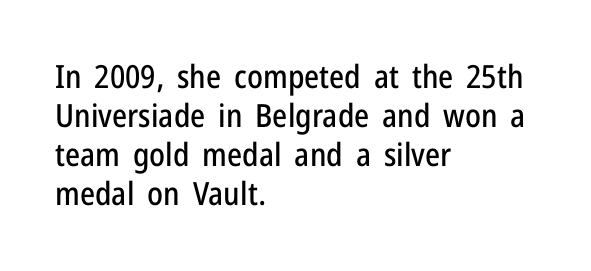
The image shows 32 px condensed sans-serif type, upright; set left-aligned, line spacing 1.22x, normal letter spacing, not underlined; low stroke contrast and a medium x-height.
